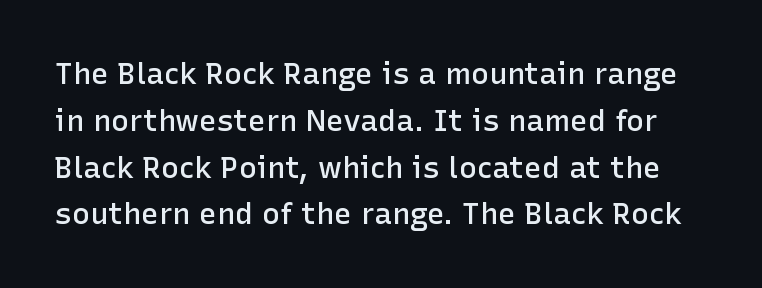
The image shows 30 px semibold sans-serif type, upright; set normal line spacing (1.56x), normal letter spacing, not underlined; low stroke contrast and a medium x-height.
